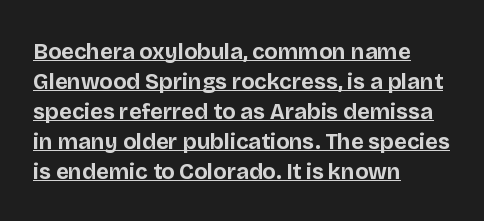
Between one letter and the next there's only the usual sliver of space. The strokes are fattened all the way to bold. A normal amount of white space separates one row of letters from the next. The rendered words wear a rule along their underside. Is there any slant? The stems are plumb.
